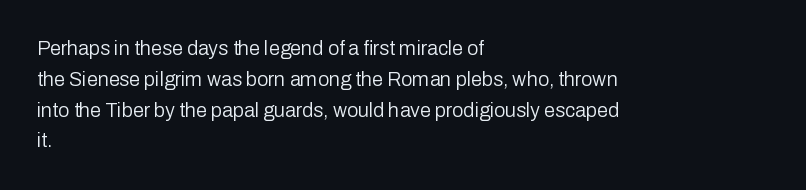
Q: Is the text bold? A: No.
Q: Is the text italic (slanted)? A: No, it is upright.
Q: Is the text underlined? A: No.
Q: How is the paragraph aligned? A: Left-aligned.
Q: Is the spacing between letters normal or unusually wide? A: Normal.
Q: Is the spacing between lines tight, normal or loose? A: Normal.
